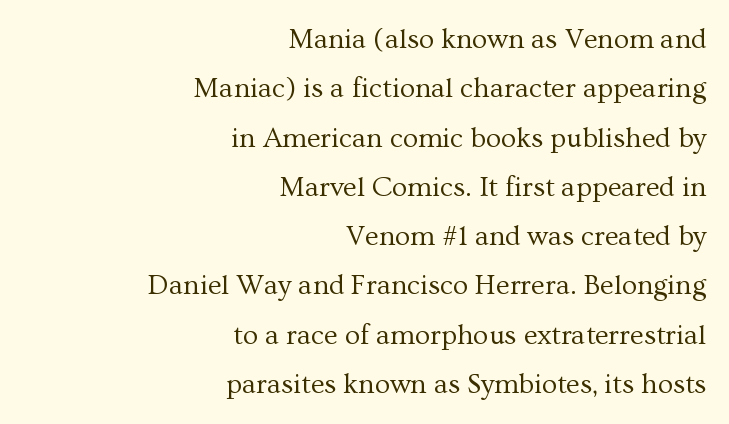
The image shows 28 px regular-weight serif type, upright; set right-aligned, line spacing 1.76x, normal letter spacing, not underlined; medium stroke contrast and a medium x-height.
